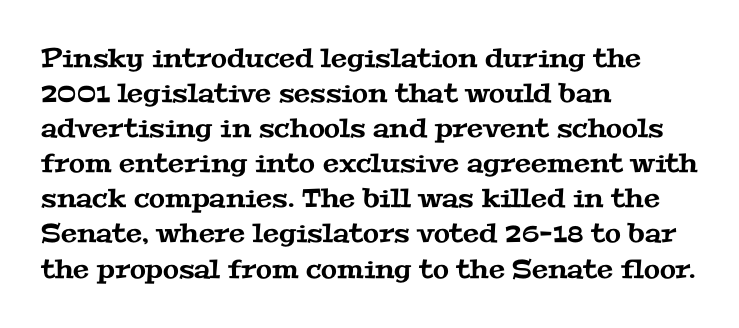
The image shows 26 px text type; set left-aligned, normal line spacing (1.35x), normal letter spacing, not underlined.
